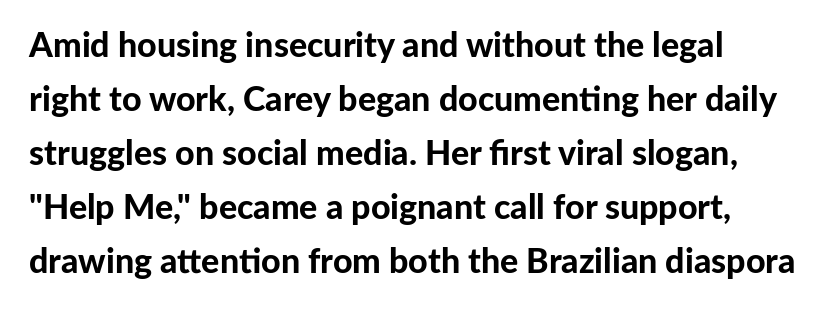
The image shows 34 px bold sans-serif type, upright; set normal line spacing (1.59x), normal letter spacing, not underlined; low stroke contrast and a medium x-height.
